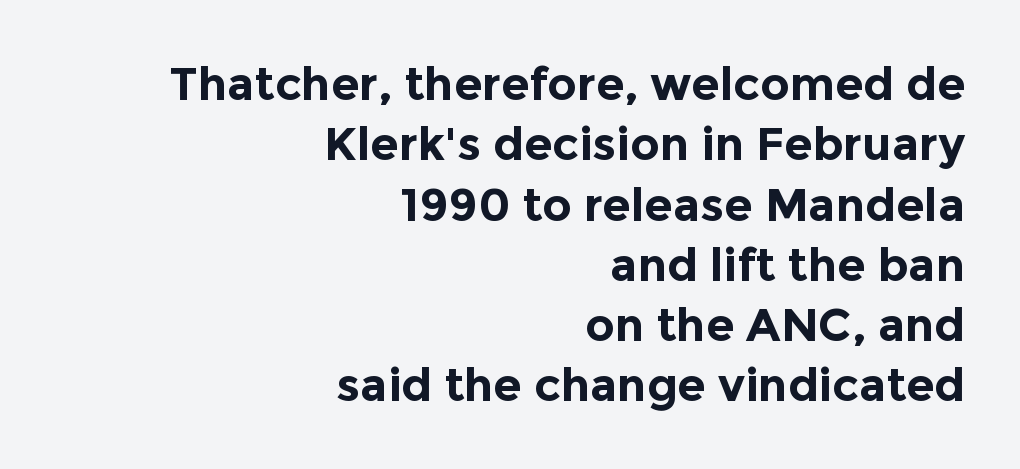
{"serif": "no", "italic": "no", "bold": "yes", "weight": "bold", "width": "normal", "x_height": "medium", "monospaced": "no", "underline": "no", "align": "right", "line_spacing": "normal", "line_spacing_ratio": 1.31, "letter_spacing": "normal", "letter_spacing_em": 0.0, "glyph_px": 46}
